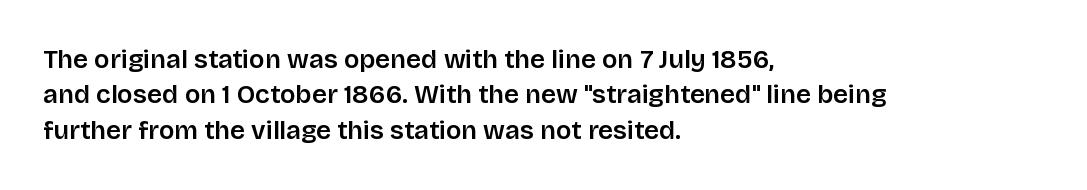
Q: Is the text italic (slanted)? A: No, it is upright.
Q: Is the text underlined? A: No.
Q: How is the paragraph aligned? A: Left-aligned.
Q: Is the spacing between letters normal or unusually wide? A: Normal.
Q: Is the spacing between lines tight, normal or loose? A: Normal.
